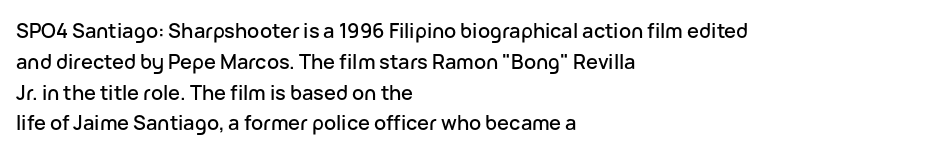
The image shows 20 px text type, upright; set left-aligned, normal line spacing (1.54x), normal letter spacing, not underlined.
